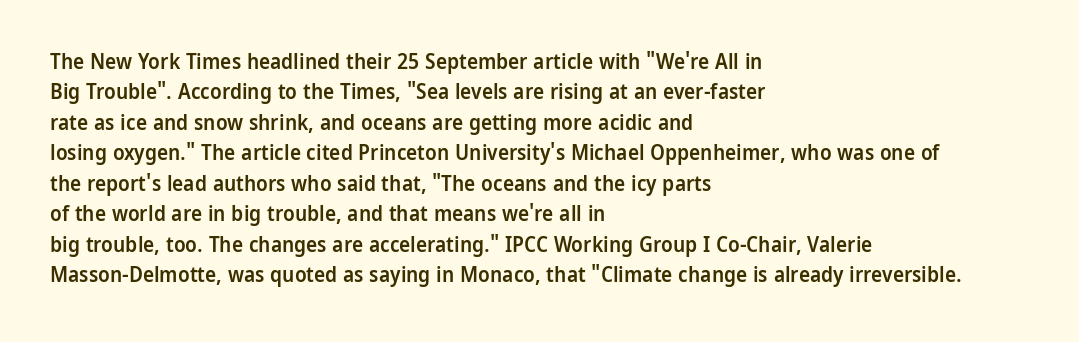
The image shows 21 px text type, upright; set left-aligned, normal line spacing (1.45x), normal letter spacing, not underlined.
